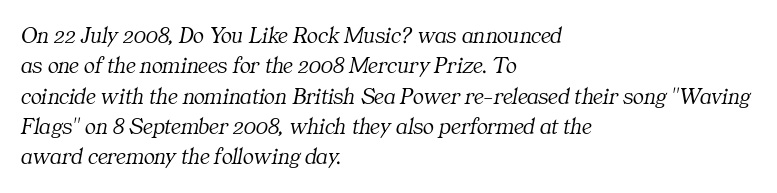
{"italic": "yes", "lean": "right", "slant_degrees": 11, "bold": "no", "underline": "no", "align": "left", "line_spacing": "normal", "line_spacing_ratio": 1.32, "letter_spacing": "normal", "letter_spacing_em": 0.0, "glyph_px": 23}
